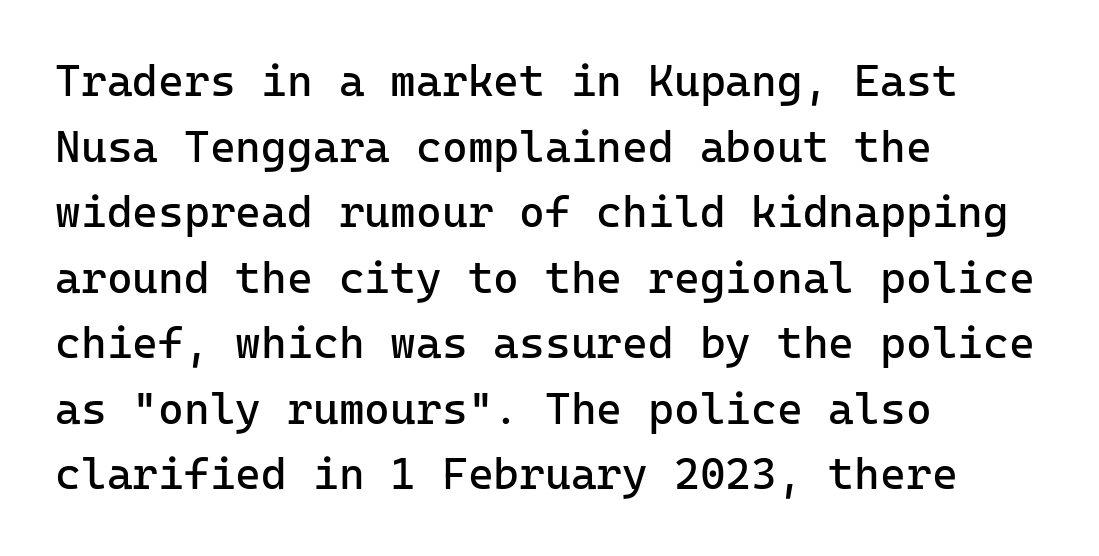
{"serif": "no", "italic": "no", "bold": "no", "weight": "regular", "width": "normal", "stroke_contrast": "low", "x_height": "medium", "monospaced": "yes", "underline": "no", "align": "left", "line_spacing": "normal", "line_spacing_ratio": 1.49, "letter_spacing": "normal", "letter_spacing_em": 0.0, "glyph_px": 44}
